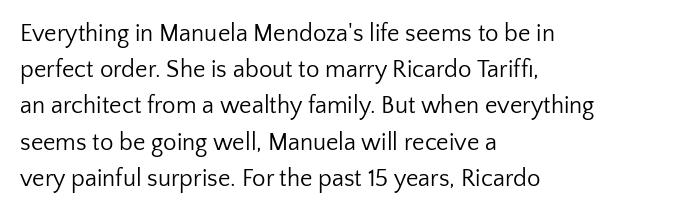
{"italic": "no", "bold": "no", "underline": "no", "align": "left", "line_spacing": "normal", "line_spacing_ratio": 1.51, "letter_spacing": "normal", "letter_spacing_em": 0.0, "glyph_px": 24}
